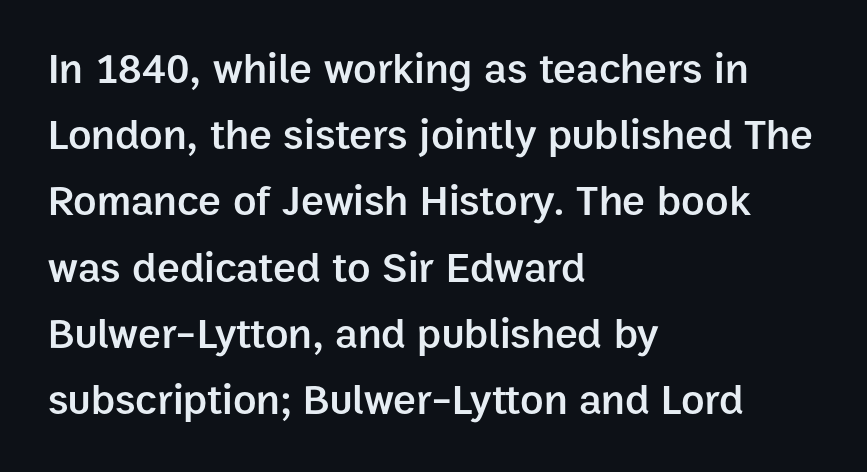
{"serif": "no", "italic": "no", "bold": "semi", "weight": "semibold", "width": "normal", "stroke_contrast": "low", "x_height": "medium", "monospaced": "no", "underline": "no", "align": "left", "line_spacing": "normal", "line_spacing_ratio": 1.54, "letter_spacing": "normal", "letter_spacing_em": 0.0, "glyph_px": 43}
